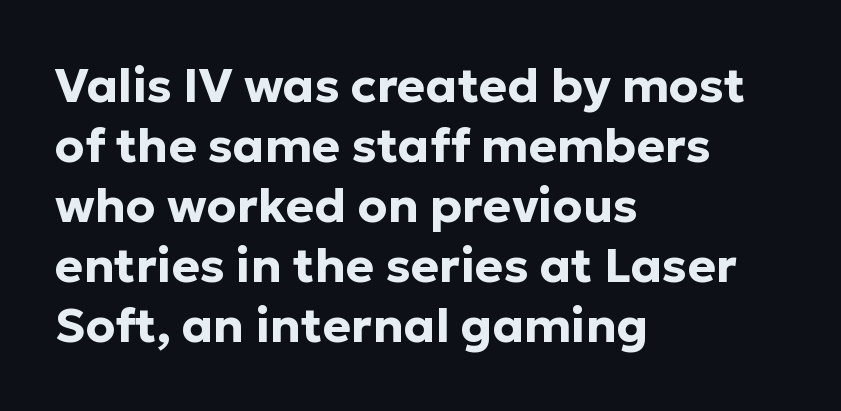
Q: Is the text bold? A: Yes.
Q: Is the text italic (slanted)? A: No, it is upright.
Q: Is the typeface a serif or a sans-serif typeface? A: Sans-serif.
Q: Is the text underlined? A: No.
Q: How is the paragraph aligned? A: Left-aligned.
Q: Is the spacing between letters normal or unusually wide? A: Normal.
Q: Is the spacing between lines tight, normal or loose? A: Normal.
Q: Width (condensed, normal, or wide)? A: Normal.
Q: Stroke contrast? A: Low.
Q: x-height? A: Medium.
Q: Monospaced? A: No.
